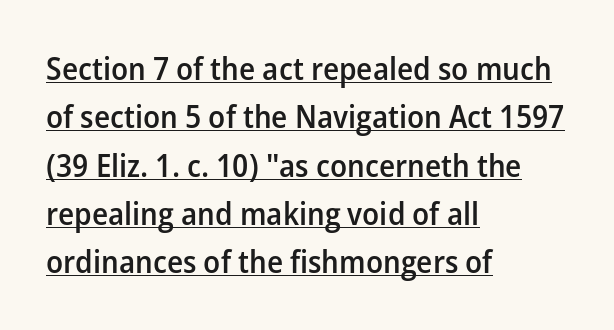
{"serif": "no", "italic": "no", "bold": "semi", "weight": "semibold", "width": "normal", "stroke_contrast": "low", "x_height": "medium", "monospaced": "no", "underline": "yes", "align": "left", "line_spacing": "normal", "line_spacing_ratio": 1.51, "letter_spacing": "normal", "letter_spacing_em": 0.0, "glyph_px": 32}
